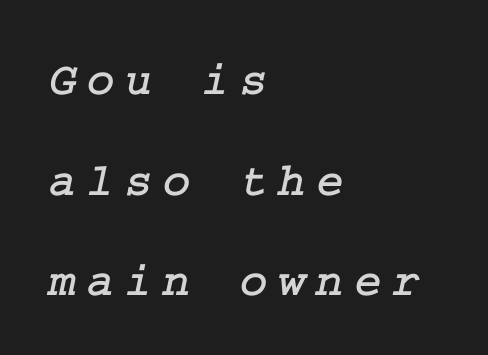
Q: Is the typeface a serif or a sans-serif typeface? A: Serif.
Q: Is the text underlined? A: No.
Q: How is the paragraph aligned? A: Left-aligned.
Q: Is the spacing between letters normal or unusually wide? A: Unusually wide.
Q: Is the spacing between lines tight, normal or loose? A: Loose.
Q: Width (condensed, normal, or wide)? A: Normal.
Q: Stroke contrast? A: Low.
Q: x-height? A: Medium.
